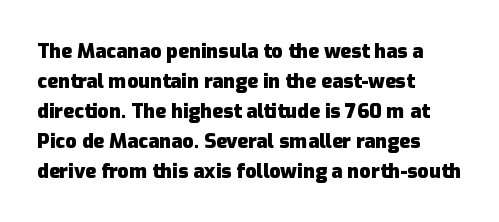
Q: Is the text bold? A: Yes.
Q: Is the text italic (slanted)? A: No, it is upright.
Q: Is the text underlined? A: No.
Q: How is the paragraph aligned? A: Left-aligned.
Q: Is the spacing between letters normal or unusually wide? A: Normal.
Q: Is the spacing between lines tight, normal or loose? A: Normal.
